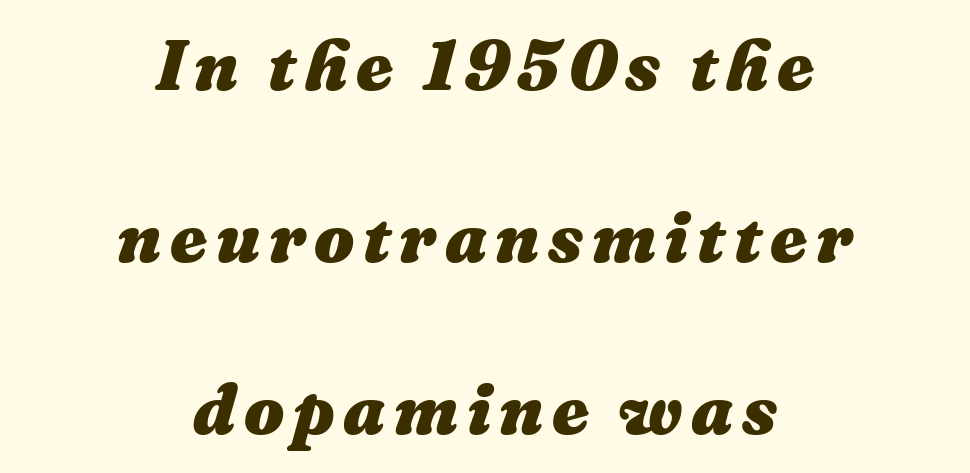
{"italic": "yes", "lean": "right", "slant_degrees": 16, "bold": "yes", "weight": "heavy", "width": "normal", "stroke_contrast": "medium", "x_height": "medium", "monospaced": "no", "underline": "no", "align": "center", "line_spacing": "loose", "line_spacing_ratio": 2.42, "glyph_px": 71}
